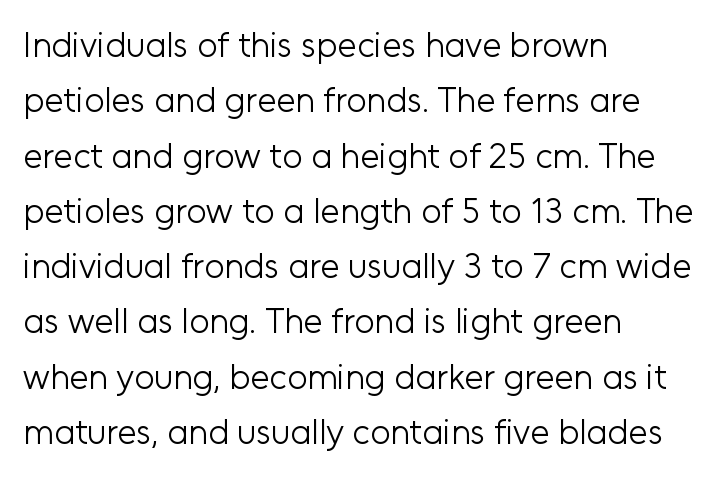
{"serif": "no", "italic": "no", "bold": "no", "weight": "light", "width": "normal", "stroke_contrast": "low", "x_height": "medium", "monospaced": "no", "underline": "no", "align": "left", "line_spacing": "normal", "line_spacing_ratio": 1.58, "letter_spacing": "normal", "letter_spacing_em": 0.0, "glyph_px": 35}
